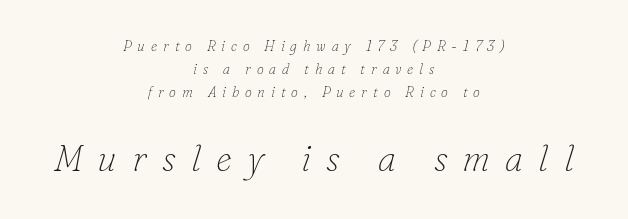
Q: Is the text bold? A: No.
Q: Is the text italic (slanted)? A: Yes, it leans right by about 16 degrees.
Q: Is the typeface a serif or a sans-serif typeface? A: Serif.
Q: Is the text underlined? A: No.
Q: How is the paragraph aligned? A: Centered.
Q: Is the spacing between letters normal or unusually wide? A: Unusually wide.
Q: Is the spacing between lines tight, normal or loose? A: Normal.
Q: Which block of text is set in a larger size, the first (top) or the second (bottom)? A: The second (bottom) one.
Q: Width (condensed, normal, or wide)? A: Normal.
Q: Stroke contrast? A: Low.
Q: x-height? A: Small.
Q: Monospaced? A: No.
